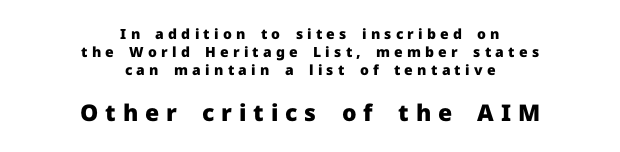
These lines stack symmetrically, like a column narrowing and widening about its center. Type size steps up from the first block to the second. Posture: straight, roman, zero tilt. The strip under each line holds only bare page. Typesetter's note: full bold, strokes at maximum text heaviness.
